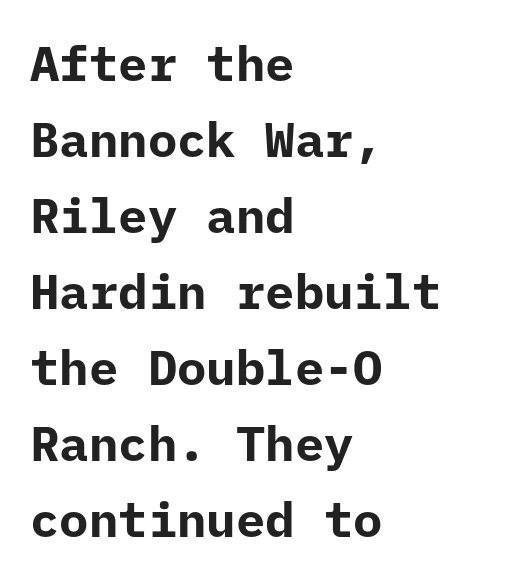
{"serif": "no", "italic": "no", "bold": "yes", "weight": "bold", "width": "normal", "stroke_contrast": "low", "x_height": "medium", "monospaced": "yes", "underline": "no", "align": "left", "line_spacing": "normal", "line_spacing_ratio": 1.55, "letter_spacing": "normal", "letter_spacing_em": 0.0, "glyph_px": 49}
